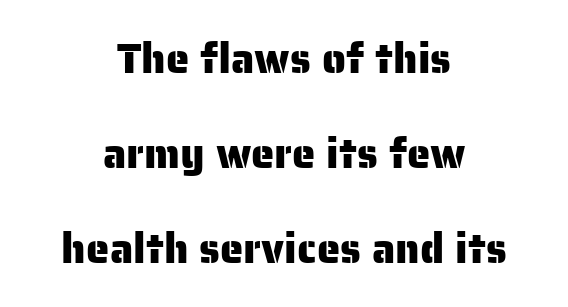
These lines stand farther apart than default settings would place them. The lettering stays uniformly vertical, giving the passage a roman look. The space directly below the letters is spotless. Nothing unusual about the tracking: characters are spaced as the font intends. Here the designer chose a conventional face with non-uniform glyph widths. No feet cap the strokes, marking this as sans-serif type.
